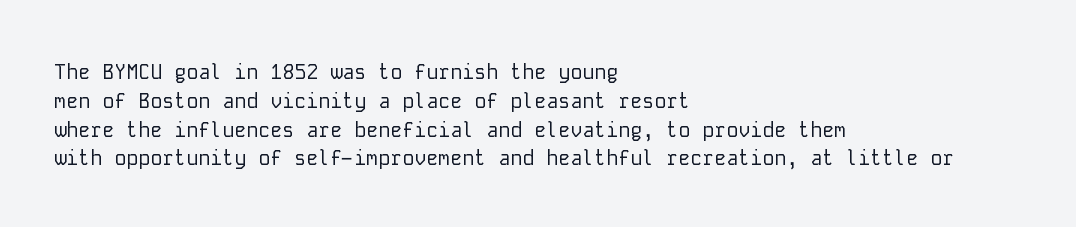
Vertical strokes here are truly vertical. The typesetting does not lean heavy: it is not bold. These lines keep a tight, regular rhythm from letter to letter. Anything drawn beneath the words? Only blank space. The designer left line spacing at the default. Caption: multi-line text, flush left, ragged right.
